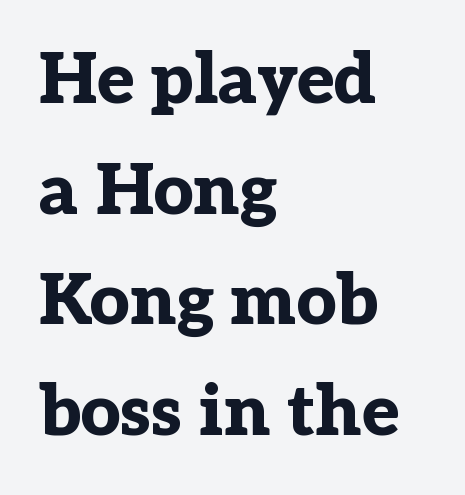
The paragraph has a hard left edge and a soft right edge. The gap between lines stays unmarked. Regarding leading, the lines here are spaced in the standard way. Spacing between characters is what you'd get straight out of the box.
